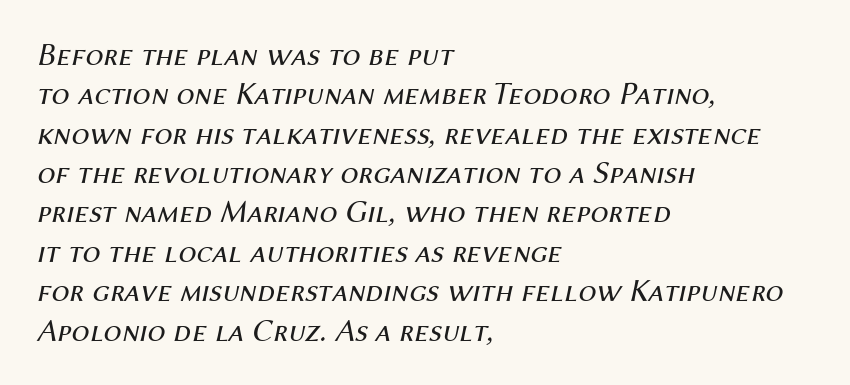
{"italic": "yes", "lean": "right", "slant_degrees": 12, "bold": "no", "weight": "regular", "width": "normal", "stroke_contrast": "medium", "x_height": "medium", "monospaced": "no", "underline": "no", "align": "left", "line_spacing_ratio": 1.23, "letter_spacing": "normal", "letter_spacing_em": 0.0, "glyph_px": 32}
